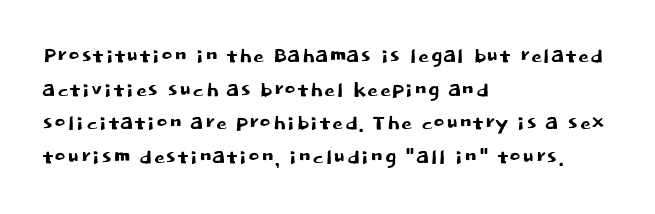
The image shows 28 px sans-serif type, upright; set left-aligned, line spacing 1.2x, normal letter spacing, not underlined; low stroke contrast and a large x-height.
